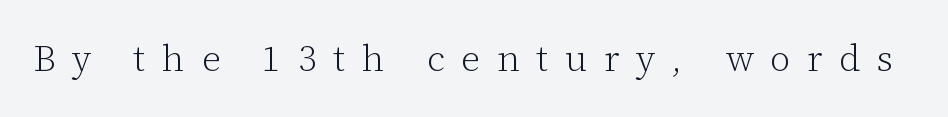
Characters remain perfectly vertical along every line. Looks like regular typesetting: each glyph gets only the width it needs. This is serif lettering, the kind often seen in printed books. Decoration check: the copy has no underline. Words appear elongated and porous because spacing is wide. Each stroke keeps to a modest, everyday thickness or less.
